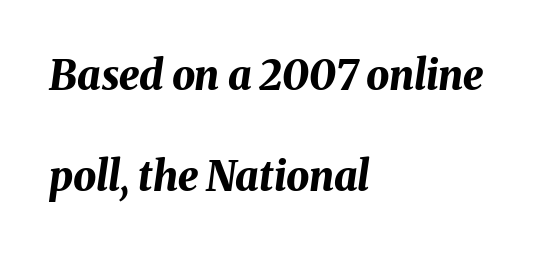
The image shows 41 px bold type, italic (leaning right); set left-aligned, loose line spacing (2.47x), normal letter spacing, not underlined; medium stroke contrast and a medium x-height.
